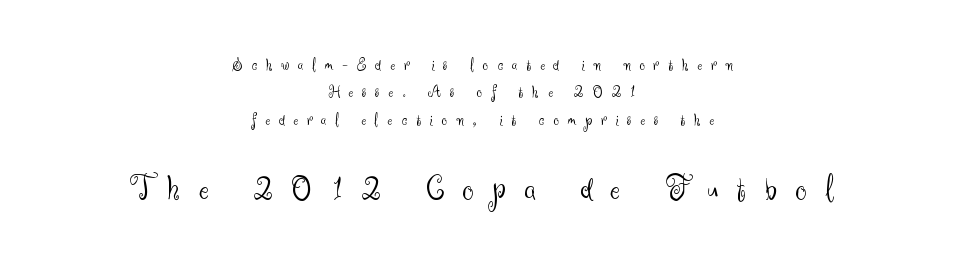
{"serif": "no", "italic": "no", "bold": "no", "weight": "light", "width": "normal", "stroke_contrast": "medium", "x_height": "small", "monospaced": "no", "underline": "no", "align": "center", "line_spacing": "normal", "line_spacing_ratio": 1.52, "letter_spacing": "wide", "letter_spacing_em": 0.49, "larger_block": "second", "size_ratio": 2.06, "glyph_px": 37}
